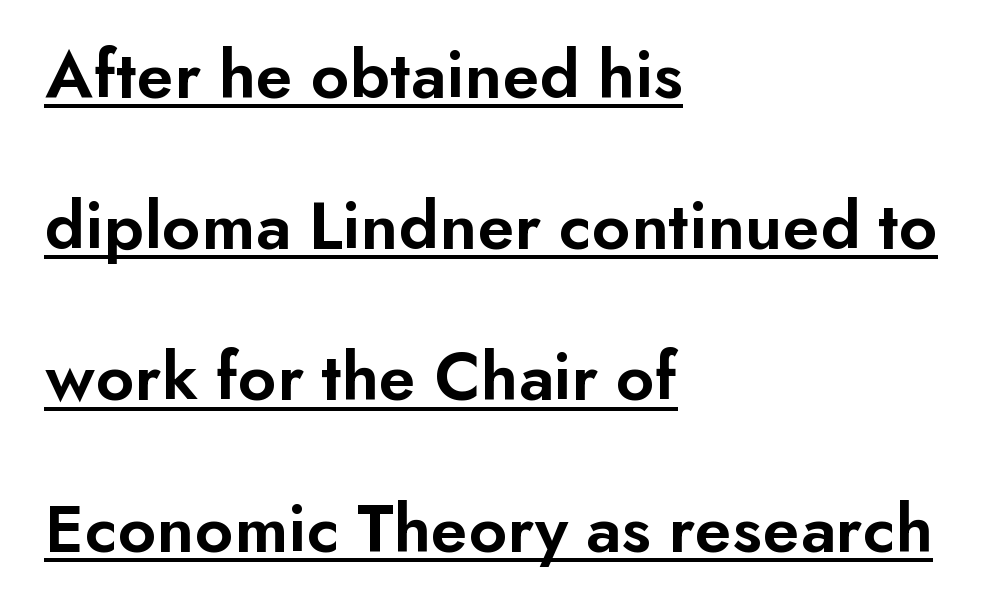
Every character sits straight up, as roman type does. This sample carries an underscore along the baseline area. Quick note: interline space is abundant. The horizontal fit of the characters is conventional and even. Every letter is mildly thick-stroked: semibold rather than bold. This sample has the flowing, uneven cadence of proportional lettering.
